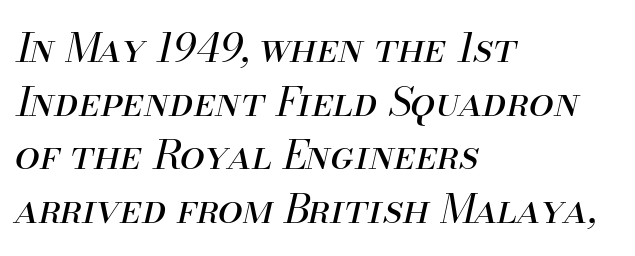
Is the type slanted? Yes — the strokes lean at a clear angle. In terms of leading, this rendering sits right in the middle. Nobody touched the tracking dial on this one. The characters are drawn with everyday or finer stroke widths.
